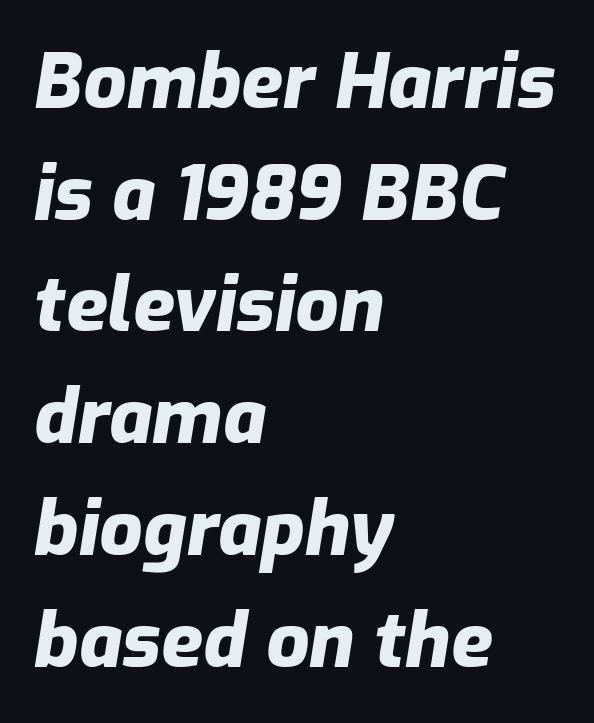
Q: Is the text bold? A: Yes.
Q: Is the text italic (slanted)? A: Yes, it leans right by about 9 degrees.
Q: Is the text underlined? A: No.
Q: How is the paragraph aligned? A: Left-aligned.
Q: Is the spacing between letters normal or unusually wide? A: Normal.
Q: Is the spacing between lines tight, normal or loose? A: Normal.
Q: Width (condensed, normal, or wide)? A: Normal.
Q: Stroke contrast? A: Low.
Q: x-height? A: Medium.
Q: Monospaced? A: No.
